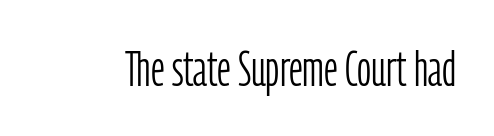
Here the designer chose a conventional face with non-uniform glyph widths. Regarding serifs, this sample does without them. The letters sit at their default tracking, neither squeezed nor spread. The words here are not underlined. This is roman type, the default non-slanted kind. The face looks like a standard text weight, possibly lighter.
